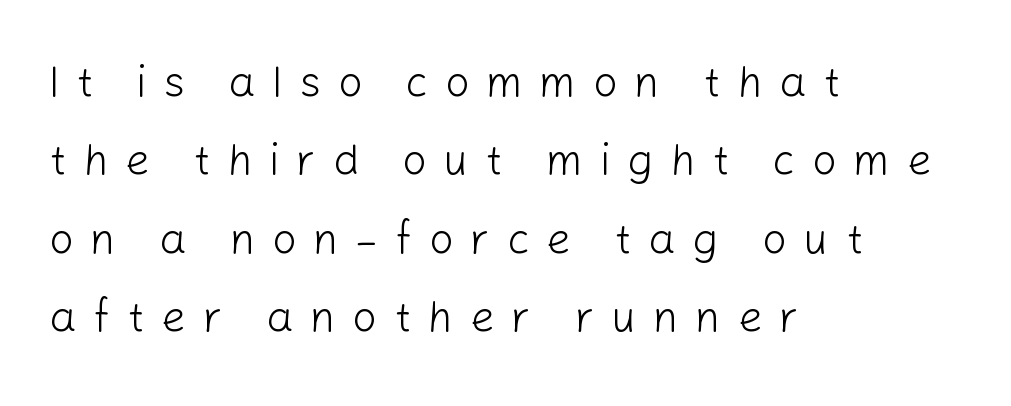
The image shows 43 px light sans-serif type, upright; set left-aligned, line spacing 1.82x, unusually wide letter spacing (+0.39 em), not underlined; low stroke contrast and a medium x-height.
